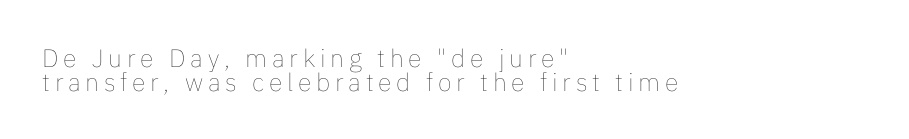
The image shows 25 px text type, upright; set left-aligned, tight line spacing (0.96x), not underlined.
